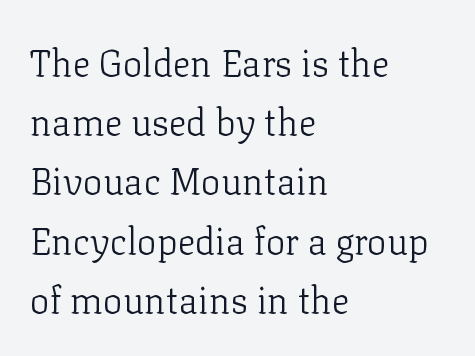
Q: Is the text bold? A: No.
Q: Is the text italic (slanted)? A: No, it is upright.
Q: Is the typeface a serif or a sans-serif typeface? A: Serif.
Q: Is the text underlined? A: No.
Q: How is the paragraph aligned? A: Left-aligned.
Q: Is the spacing between letters normal or unusually wide? A: Normal.
Q: Is the spacing between lines tight, normal or loose? A: Normal.
Q: Width (condensed, normal, or wide)? A: Normal.
Q: Stroke contrast? A: Low.
Q: x-height? A: Medium.
Q: Monospaced? A: No.
